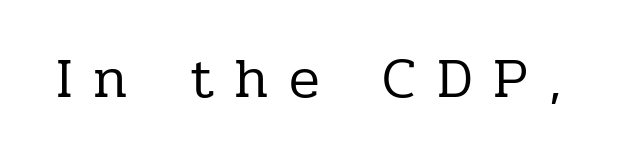
This rendering employs a face with finishing strokes, i.e., a serif. The rendering inserts visible extra space after every character. Stroke thickness stays within the range of a standard reading face or lighter. Looks like regular typesetting: each glyph gets only the width it needs.
